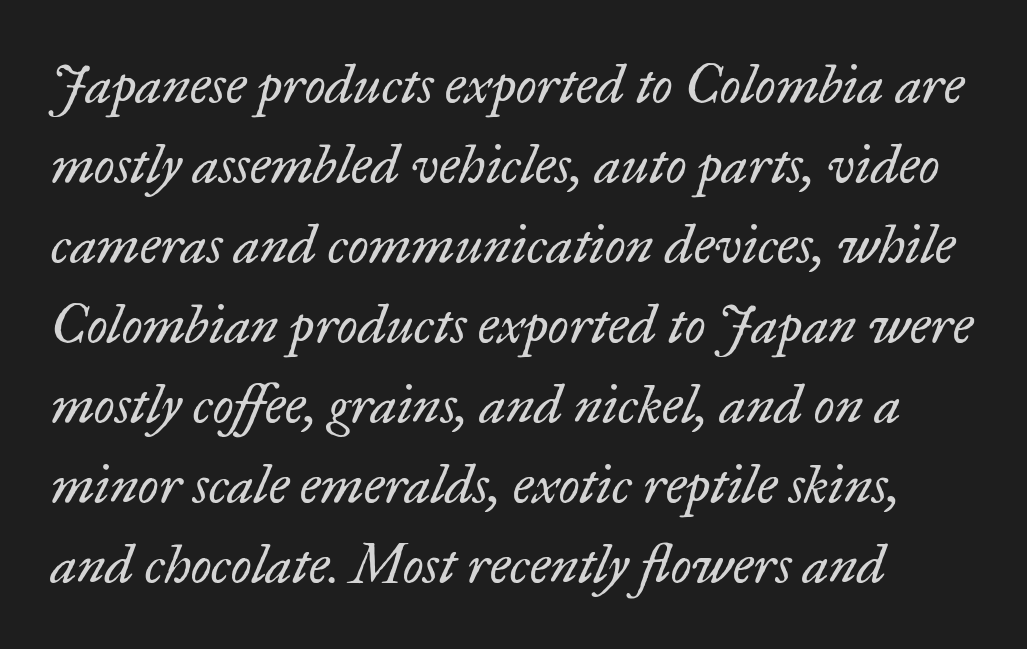
{"serif": "yes", "italic": "yes", "lean": "right", "slant_degrees": 17, "bold": "no", "weight": "regular", "width": "normal", "stroke_contrast": "low", "x_height": "small", "monospaced": "no", "underline": "no", "line_spacing": "normal", "line_spacing_ratio": 1.48, "letter_spacing": "normal", "letter_spacing_em": 0.0, "glyph_px": 54}
